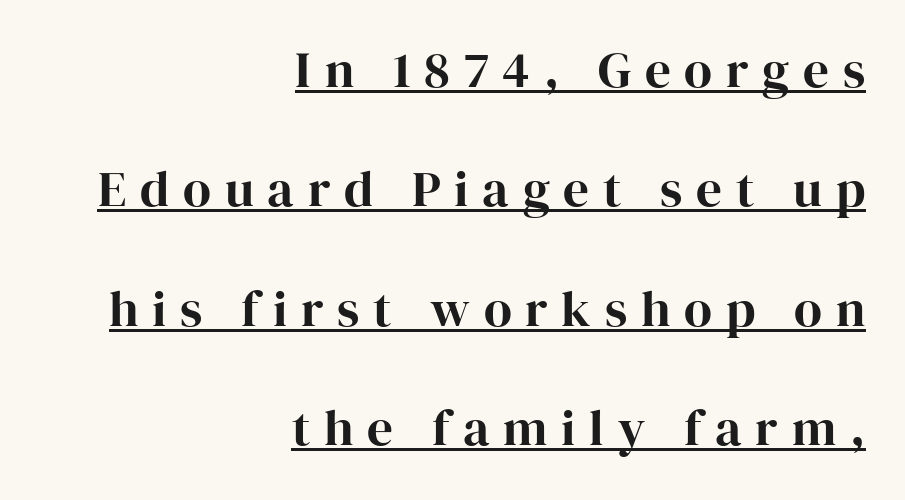
{"serif": "yes", "italic": "no", "width": "normal", "stroke_contrast": "high", "x_height": "medium", "monospaced": "no", "underline": "yes", "align": "right", "line_spacing": "loose", "line_spacing_ratio": 2.34, "letter_spacing": "wide", "letter_spacing_em": 0.27, "glyph_px": 51}
